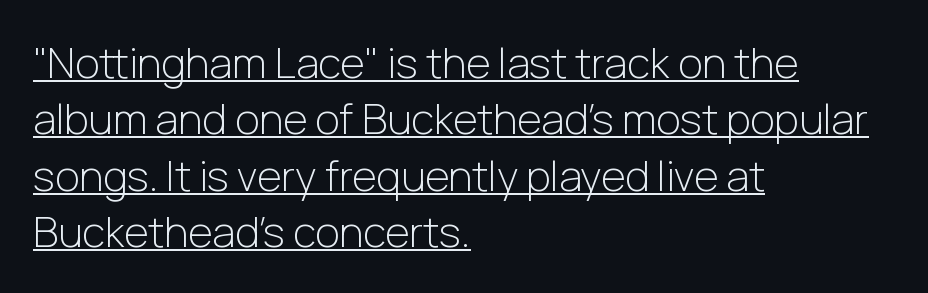
The image shows 42 px light sans-serif type, upright; set left-aligned, normal line spacing (1.34x), normal letter spacing, underlined; low stroke contrast and a medium x-height.
